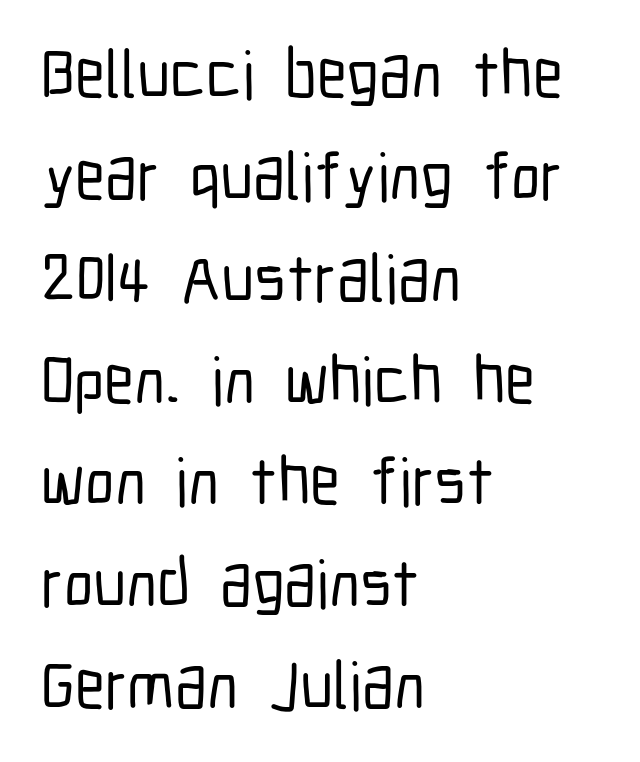
This rendering uses left alignment, leaving the right contour irregular. Upright lettering throughout. Think of a printed novel: that variable character pitch is what you see here. Unlike a traditional serif, this face leaves its strokes unadorned. Characters follow at the spacing the type designer built in.
